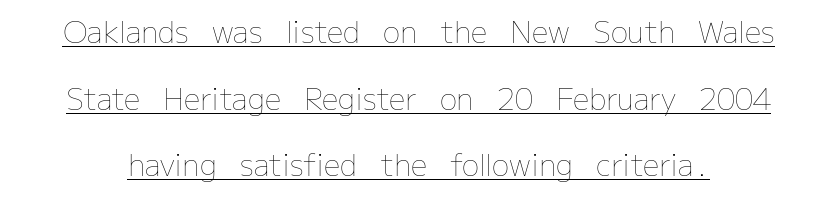
The image shows 29 px thin type, upright; set loose line spacing (2.3x), normal letter spacing, underlined; low stroke contrast and a medium x-height.
